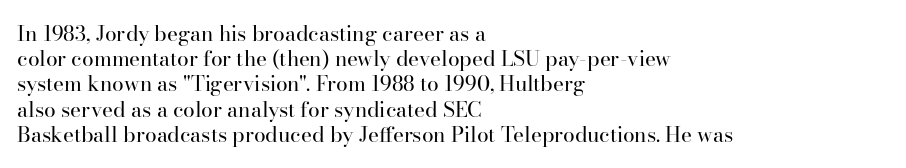
The image shows 21 px text type, upright; set left-aligned, line spacing 1.2x, normal letter spacing, not underlined.
